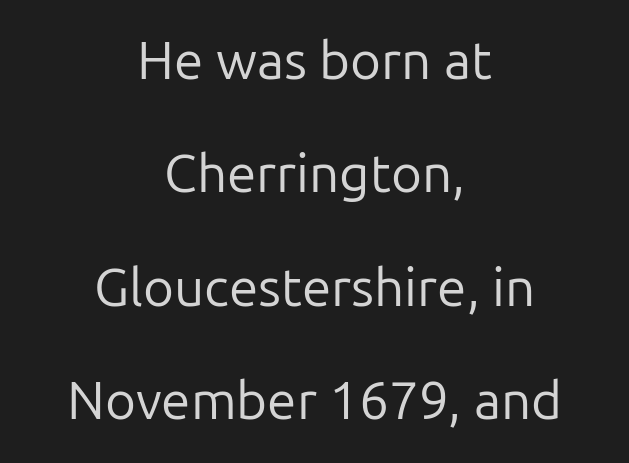
{"serif": "no", "italic": "no", "bold": "no", "weight": "regular", "width": "normal", "stroke_contrast": "low", "x_height": "medium", "monospaced": "no", "underline": "no", "align": "center", "line_spacing": "loose", "line_spacing_ratio": 2.14, "letter_spacing": "normal", "letter_spacing_em": 0.0, "glyph_px": 53}
